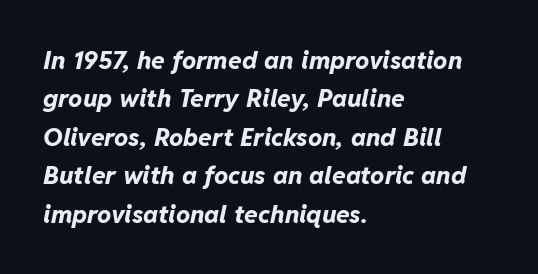
Q: Is the text bold? A: Yes.
Q: Is the text italic (slanted)? A: Yes, it leans right by about 11 degrees.
Q: Is the text underlined? A: No.
Q: How is the paragraph aligned? A: Left-aligned.
Q: Is the spacing between letters normal or unusually wide? A: Normal.
Q: Is the spacing between lines tight, normal or loose? A: Normal.
